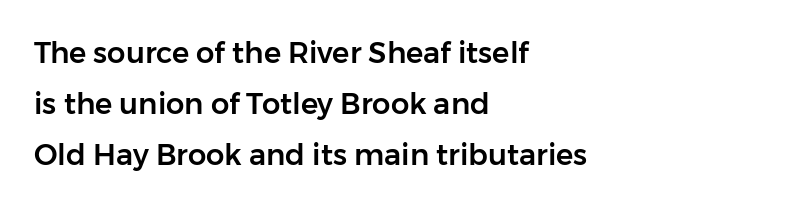
{"serif": "no", "italic": "no", "width": "normal", "stroke_contrast": "low", "x_height": "medium", "monospaced": "no", "underline": "no", "align": "left", "line_spacing_ratio": 1.76, "letter_spacing": "normal", "letter_spacing_em": 0.0, "glyph_px": 29}
